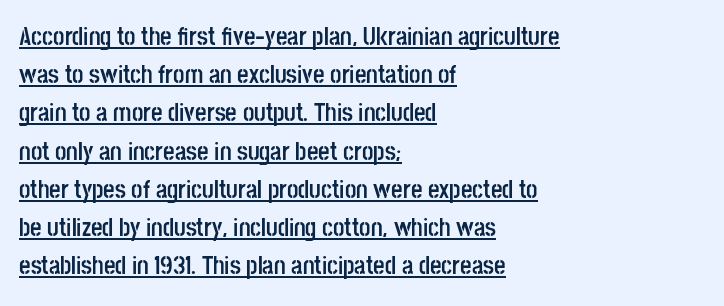
Is the block centered? No — it sits flush against the left margin. A full-strength bold gives these letters their thick strokes. A baseline rule has been typeset under these characters. Tracking here is standard; glyphs follow each other at the usual distance. This block has exactly the height ordinary leading produces.
